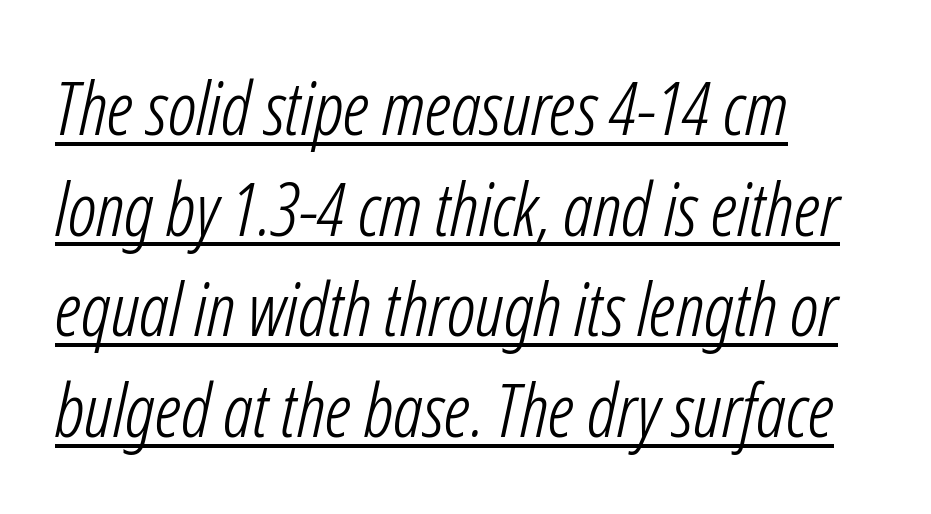
Q: Is the text bold? A: No.
Q: Is the text italic (slanted)? A: Yes, it leans right by about 12 degrees.
Q: Is the text underlined? A: Yes.
Q: How is the paragraph aligned? A: Left-aligned.
Q: Is the spacing between letters normal or unusually wide? A: Normal.
Q: Is the spacing between lines tight, normal or loose? A: Normal.
Q: Width (condensed, normal, or wide)? A: Condensed.
Q: Stroke contrast? A: Low.
Q: x-height? A: Medium.
Q: Monospaced? A: No.
